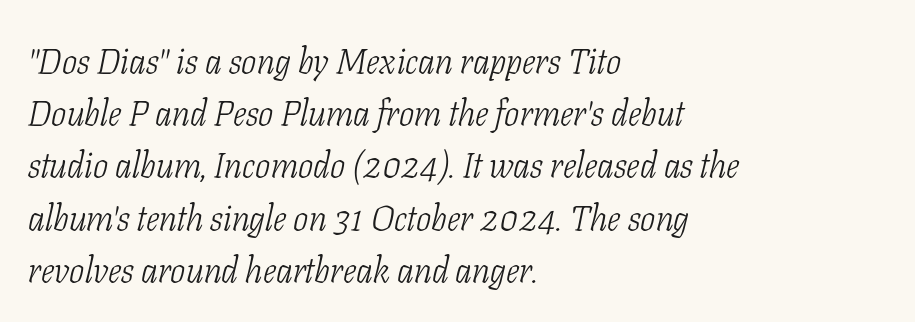
{"serif": "yes", "italic": "yes", "lean": "right", "slant_degrees": 11, "bold": "no", "weight": "light", "width": "condensed", "stroke_contrast": "low", "x_height": "medium", "monospaced": "no", "underline": "no", "align": "left", "line_spacing": "normal", "line_spacing_ratio": 1.45, "letter_spacing": "normal", "letter_spacing_em": 0.0, "glyph_px": 36}
